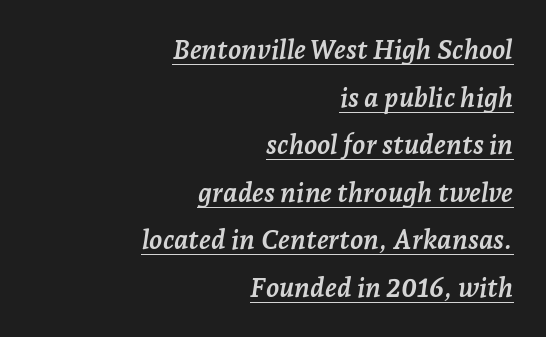
{"italic": "yes", "lean": "right", "slant_degrees": 7, "bold": "yes", "underline": "yes", "align": "right", "line_spacing_ratio": 1.76, "letter_spacing": "normal", "letter_spacing_em": 0.0, "glyph_px": 27}
